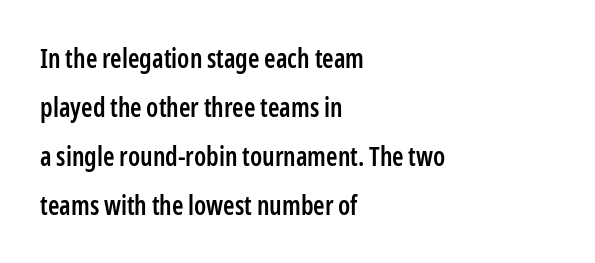
Q: Is the text bold? A: Semi-bold.
Q: Is the text italic (slanted)? A: No, it is upright.
Q: Is the text underlined? A: No.
Q: How is the paragraph aligned? A: Left-aligned.
Q: Is the spacing between letters normal or unusually wide? A: Normal.
